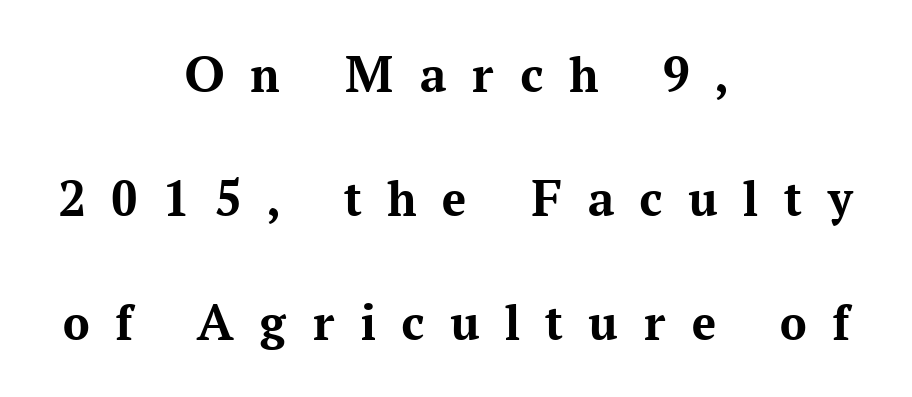
The image shows 53 px bold serif type, upright; set centered, loose line spacing (2.34x), unusually wide letter spacing (+0.48 em), not underlined; medium stroke contrast and a medium x-height.
